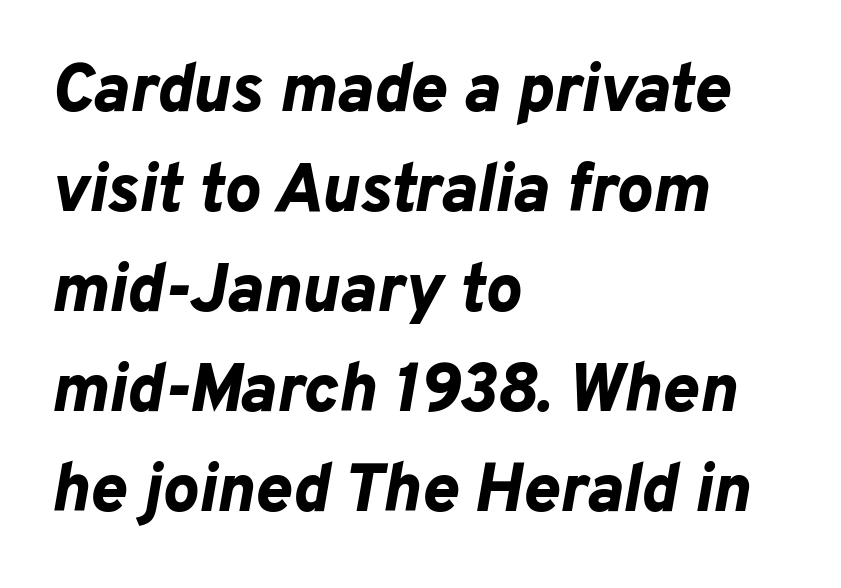
The image shows 68 px bold type, italic (leaning right); set left-aligned, normal line spacing (1.47x), normal letter spacing, not underlined; low stroke contrast and a medium x-height.
